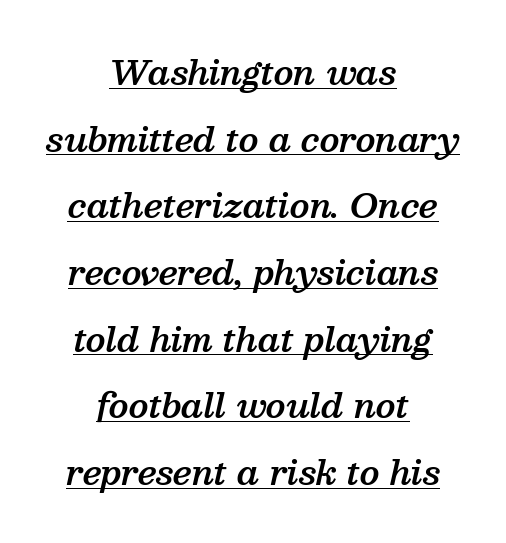
The image shows 33 px semibold serif type, italic (leaning right); set centered, loose line spacing (2.02x), normal letter spacing, underlined; medium stroke contrast and a medium x-height.
